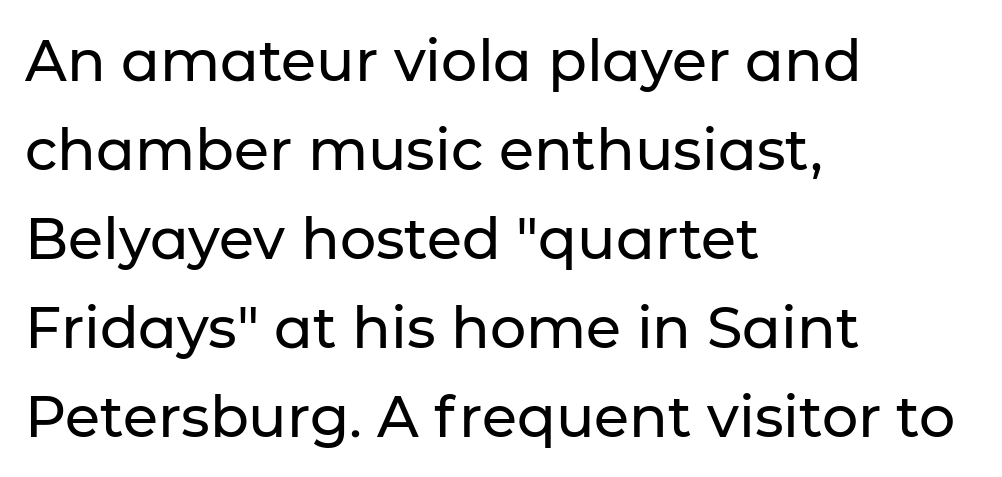
Nope, not italic — everything's standing straight. The letters sit at their default tracking, neither squeezed nor spread. The paragraph has a hard left edge and a soft right edge. A typesetter would call this leading conventional body-copy spacing.
